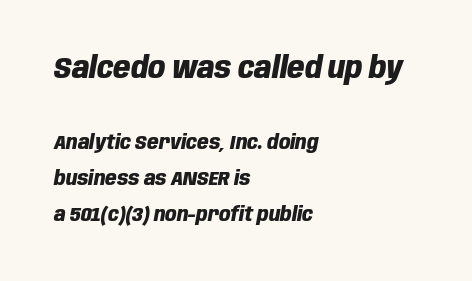
{"italic": "yes", "lean": "right", "slant_degrees": 10, "bold": "yes", "weight": "heavy", "width": "condensed", "stroke_contrast": "low", "x_height": "large", "monospaced": "no", "underline": "no", "align": "left", "line_spacing_ratio": 1.82, "letter_spacing": "normal", "letter_spacing_em": 0.0, "larger_block": "first", "size_ratio": 1.5, "glyph_px": 30}
